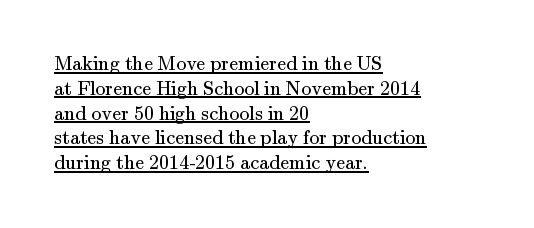
The image shows 20 px text type, upright; set left-aligned, line spacing 1.24x, normal letter spacing, underlined.
